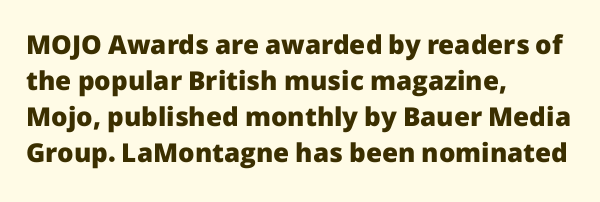
Q: Is the text bold? A: Yes.
Q: Is the text italic (slanted)? A: No, it is upright.
Q: Is the text underlined? A: No.
Q: How is the paragraph aligned? A: Left-aligned.
Q: Is the spacing between letters normal or unusually wide? A: Normal.
Q: Is the spacing between lines tight, normal or loose? A: Normal.
